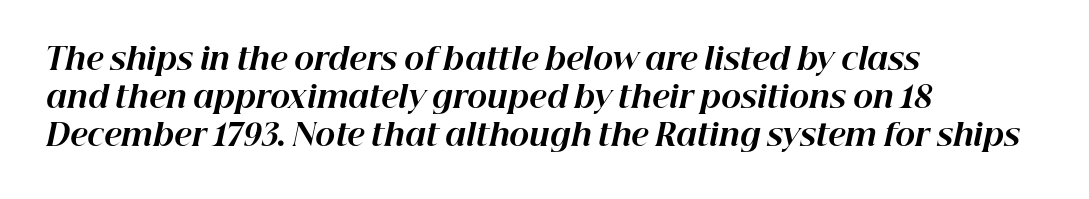
{"italic": "yes", "lean": "right", "slant_degrees": 12, "bold": "yes", "weight": "bold", "width": "normal", "stroke_contrast": "high", "x_height": "medium", "monospaced": "no", "underline": "no", "align": "left", "line_spacing": "normal", "line_spacing_ratio": 1.27, "letter_spacing": "normal", "letter_spacing_em": 0.0, "glyph_px": 30}
